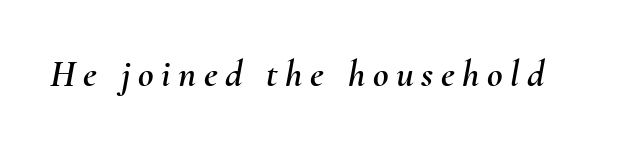
Letter spacing: wide. Character widths vary here, with narrow letters taking less room than wide ones. The passage shown is not underscored anywhere. This sample uses an oblique cut, with every glyph tilted off the vertical.
